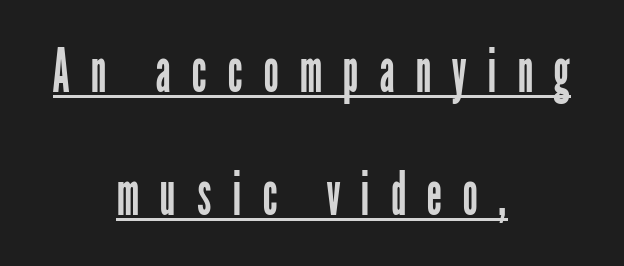
Q: Is the text bold? A: No.
Q: Is the text italic (slanted)? A: No, it is upright.
Q: Is the typeface a serif or a sans-serif typeface? A: Sans-serif.
Q: Is the text underlined? A: Yes.
Q: How is the paragraph aligned? A: Centered.
Q: Is the spacing between letters normal or unusually wide? A: Unusually wide.
Q: Is the spacing between lines tight, normal or loose? A: Loose.
Q: Width (condensed, normal, or wide)? A: Condensed.
Q: Stroke contrast? A: Low.
Q: x-height? A: Medium.
Q: Monospaced? A: No.
